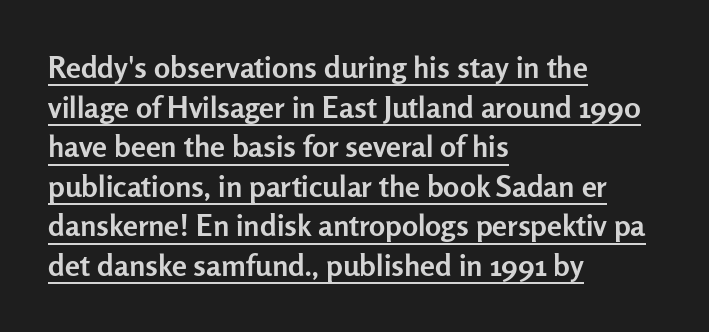
The letterforms sit shoulder to shoulder at normal distance. The passage shown is typed in a proportional face where columns would drift. These lines sit exactly where default settings would place them. This sample uses a sans-serif face. Italic: no, the glyphs are upright roman.
